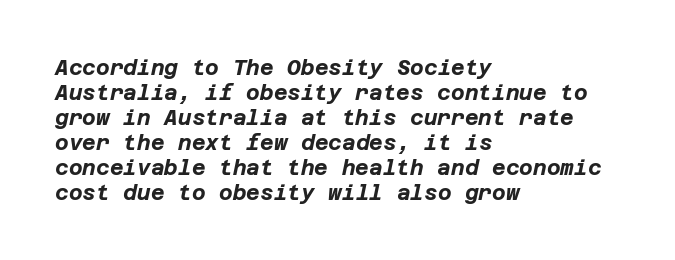
Q: Is the text bold? A: Yes.
Q: Is the text italic (slanted)? A: Yes, it leans right by about 12 degrees.
Q: Is the text underlined? A: No.
Q: How is the paragraph aligned? A: Left-aligned.
Q: Is the spacing between letters normal or unusually wide? A: Normal.
